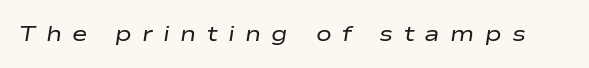
{"italic": "yes", "lean": "right", "slant_degrees": 9, "bold": "no", "underline": "no", "letter_spacing": "wide", "letter_spacing_em": 0.49, "glyph_px": 21}
